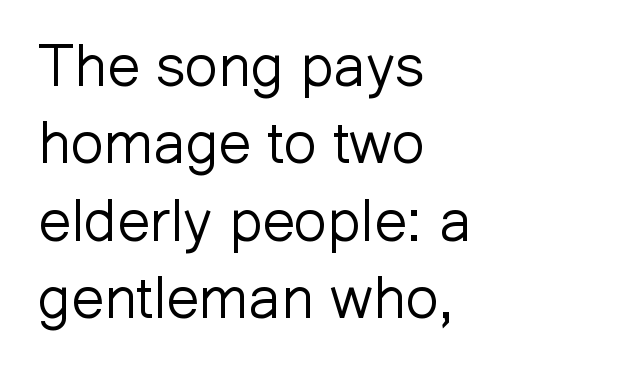
The image shows 59 px light sans-serif type, upright; set left-aligned, normal line spacing (1.31x), normal letter spacing, not underlined; low stroke contrast and a medium x-height.
